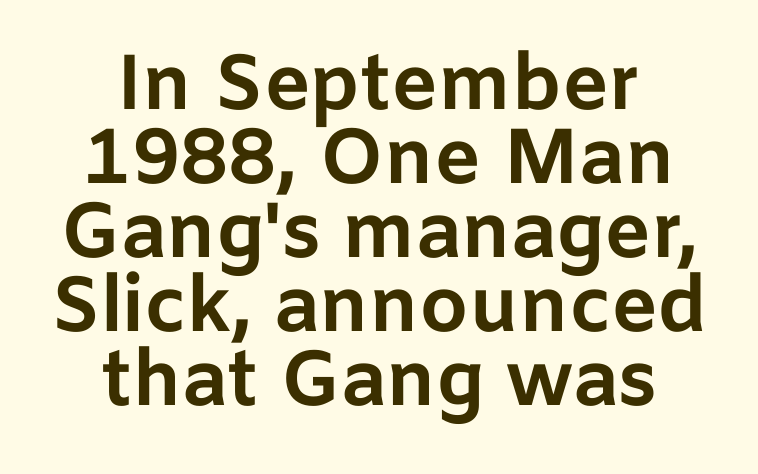
Q: Is the text bold? A: Yes.
Q: Is the text italic (slanted)? A: No, it is upright.
Q: Is the typeface a serif or a sans-serif typeface? A: Sans-serif.
Q: Is the text underlined? A: No.
Q: How is the paragraph aligned? A: Centered.
Q: Is the spacing between letters normal or unusually wide? A: Normal.
Q: Is the spacing between lines tight, normal or loose? A: Tight.
Q: Width (condensed, normal, or wide)? A: Normal.
Q: Stroke contrast? A: Low.
Q: x-height? A: Medium.
Q: Monospaced? A: No.
